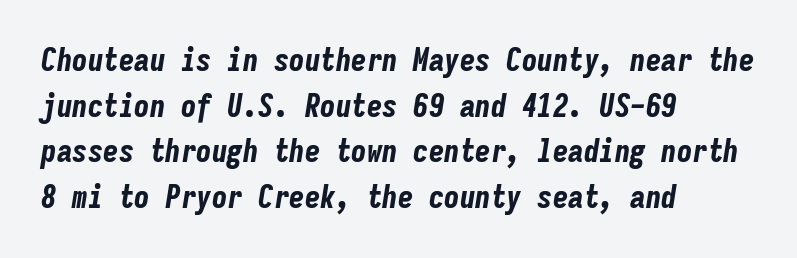
{"italic": "yes", "lean": "right", "slant_degrees": 9, "bold": "yes", "weight": "bold", "width": "condensed", "stroke_contrast": "low", "x_height": "medium", "monospaced": "yes", "underline": "no", "align": "left", "line_spacing": "normal", "line_spacing_ratio": 1.47, "letter_spacing": "normal", "letter_spacing_em": 0.0, "glyph_px": 31}
